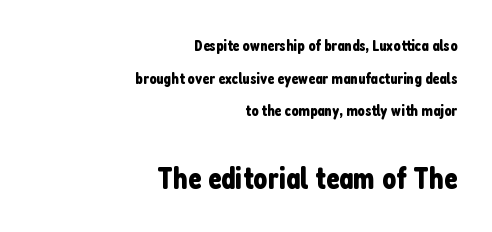
Q: Is the text italic (slanted)? A: No, it is upright.
Q: Is the typeface a serif or a sans-serif typeface? A: Sans-serif.
Q: Is the text underlined? A: No.
Q: How is the paragraph aligned? A: Right-aligned.
Q: Is the spacing between letters normal or unusually wide? A: Normal.
Q: Is the spacing between lines tight, normal or loose? A: Loose.
Q: Which block of text is set in a larger size, the first (top) or the second (bottom)? A: The second (bottom) one.
Q: Width (condensed, normal, or wide)? A: Condensed.
Q: Stroke contrast? A: Low.
Q: x-height? A: Medium.
Q: Monospaced? A: No.
